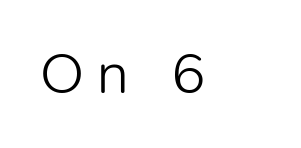
The image shows 58 px light sans-serif type, upright; set left-aligned, unusually wide letter spacing (+0.23 em), not underlined; low stroke contrast and a medium x-height.
